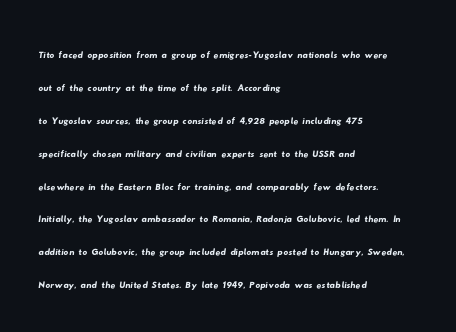
Q: Is the text underlined? A: No.
Q: How is the paragraph aligned? A: Left-aligned.
Q: Is the spacing between letters normal or unusually wide? A: Normal.
Q: Is the spacing between lines tight, normal or loose? A: Normal.
